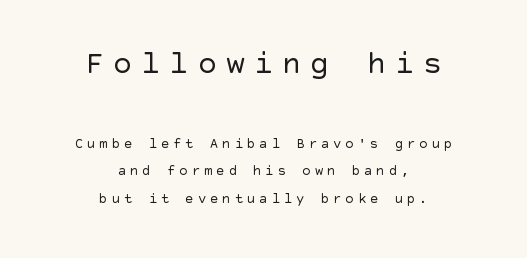
The lines in this sample share a center point and differ in where they start and stop. Loosely led — the rows are spread out. The tracking jumps out immediately: characters are airy and widely separated. In terms of posture, this sample is upright. What kind of face is this? One without serifs — a sans.
